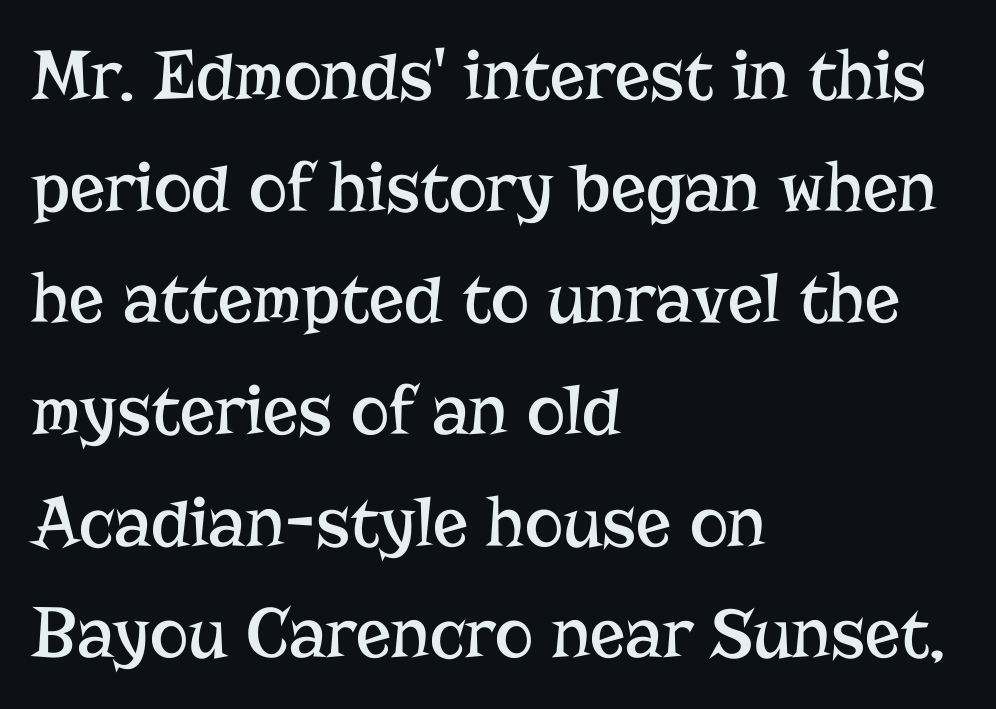
The image shows 73 px regular-weight serif type, upright; set left-aligned, normal line spacing (1.53x), normal letter spacing, not underlined; low stroke contrast and a medium x-height.
